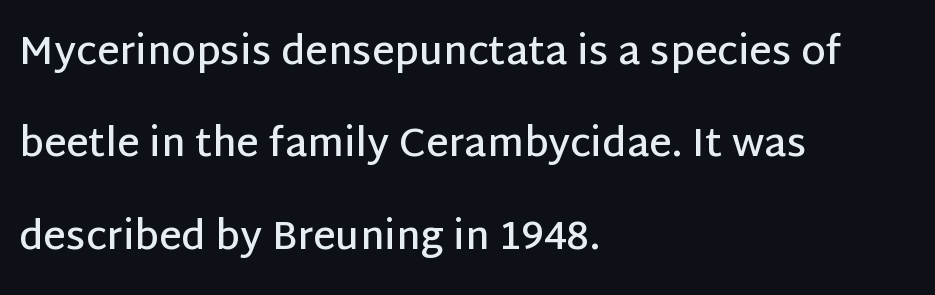
What stands out about the letter spacing? Nothing — it is the standard amount. The typesetter chose a ragged-right arrangement here. The typeface chosen for these lines omits serifs. The axis of the letterforms is exactly vertical. These lines carry some extra weight — a demibold, not a full bold. Students, observe: this is what heavily led, spacious text looks like.
